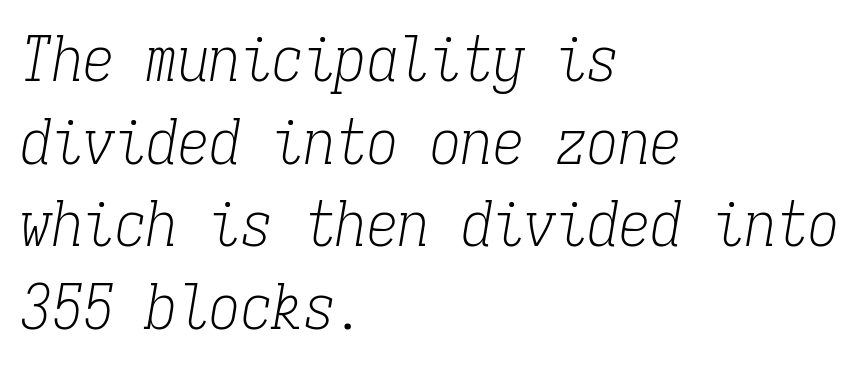
{"serif": "yes", "italic": "yes", "lean": "right", "slant_degrees": 9, "bold": "no", "weight": "light", "width": "condensed", "stroke_contrast": "low", "x_height": "medium", "monospaced": "yes", "underline": "no", "align": "left", "line_spacing": "normal", "line_spacing_ratio": 1.31, "letter_spacing": "normal", "letter_spacing_em": 0.0, "glyph_px": 63}
